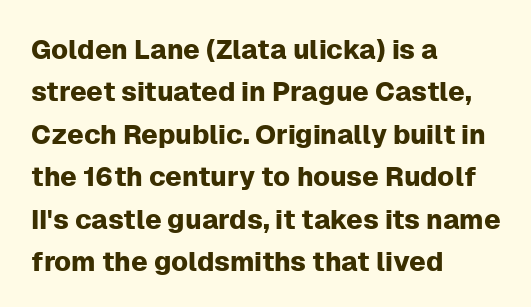
{"italic": "no", "underline": "no", "align": "left", "line_spacing": "normal", "line_spacing_ratio": 1.57, "letter_spacing": "normal", "letter_spacing_em": 0.0, "glyph_px": 27}
